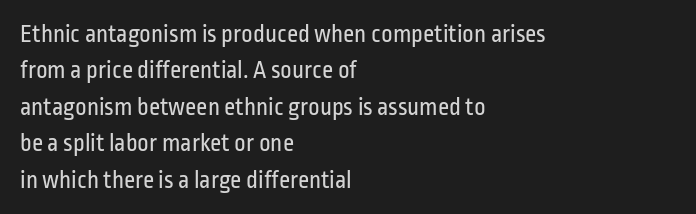
{"italic": "no", "bold": "no", "underline": "no", "align": "left", "line_spacing": "normal", "line_spacing_ratio": 1.46, "letter_spacing": "normal", "letter_spacing_em": 0.0, "glyph_px": 25}
